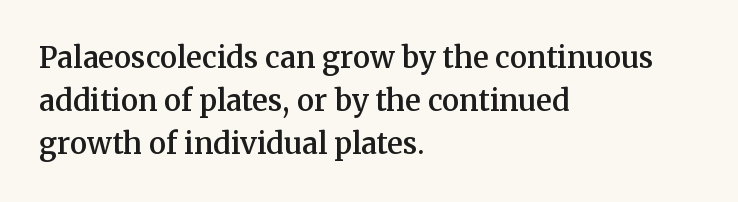
The image shows 29 px semibold serif type, upright; set left-aligned, normal line spacing (1.49x), normal letter spacing, not underlined; medium stroke contrast and a medium x-height.
